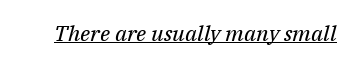
The image shows 22 px text type, italic (leaning right); set normal letter spacing, underlined.
